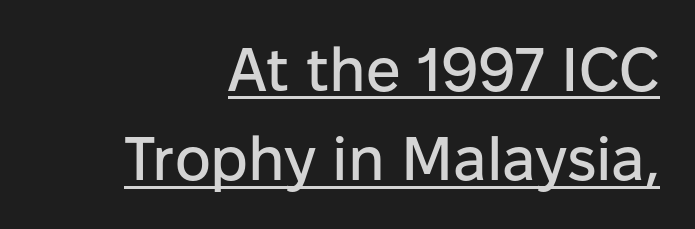
{"serif": "no", "italic": "no", "width": "normal", "stroke_contrast": "low", "x_height": "medium", "monospaced": "no", "underline": "yes", "align": "right", "line_spacing": "normal", "line_spacing_ratio": 1.46, "letter_spacing": "normal", "letter_spacing_em": 0.0, "glyph_px": 61}
